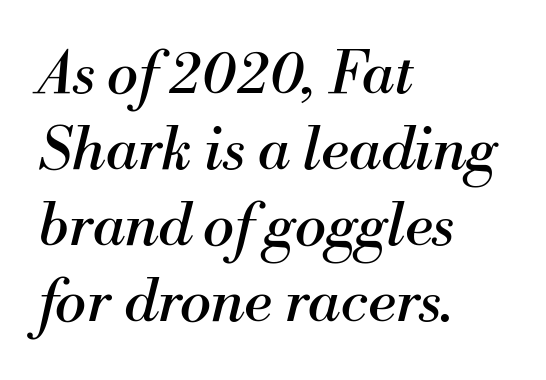
The image shows 59 px regular-weight serif type, italic (leaning right); set left-aligned, normal line spacing (1.29x), normal letter spacing, not underlined; medium stroke contrast and a small x-height.
